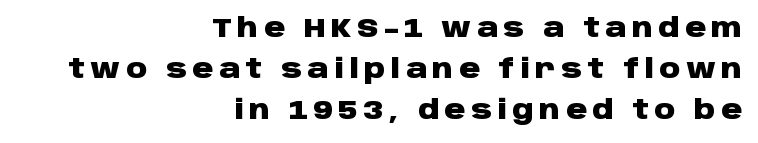
Interline gaps are of average width in this sample. Nobody drew a line under any word here. Horizontal alignment here is rightward, an uncommon choice for prose. How are the letters spaced? Widely, with obvious added tracking. Heavy, bold letterforms. The lettering stays uniformly vertical, giving the passage a roman look.
